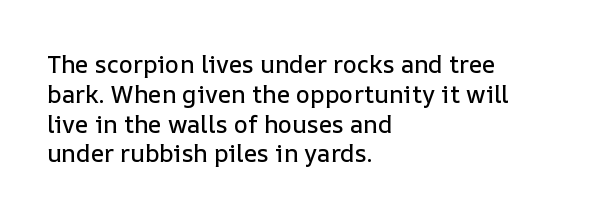
This sample uses an upright cut, with every glyph sitting square on the baseline. The space beneath each line is pristine and unruled. Short note: letters normally spaced. A classic flush-left, rag-right setting is used for this passage.
